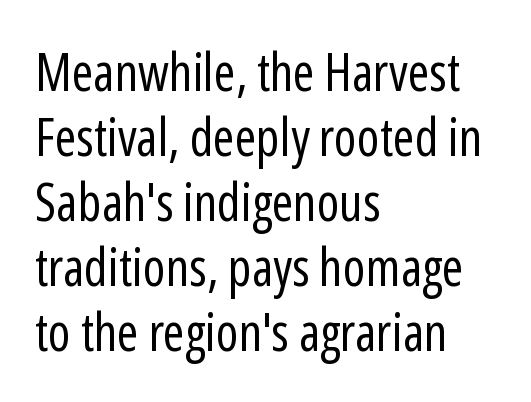
No heavy texture on the line: the type isn't bold. You can tell it's not italic because the verticals are truly vertical. The rendering uses natural spacing where letterforms have individual widths. Between one letter and the next there's only the usual sliver of space.
